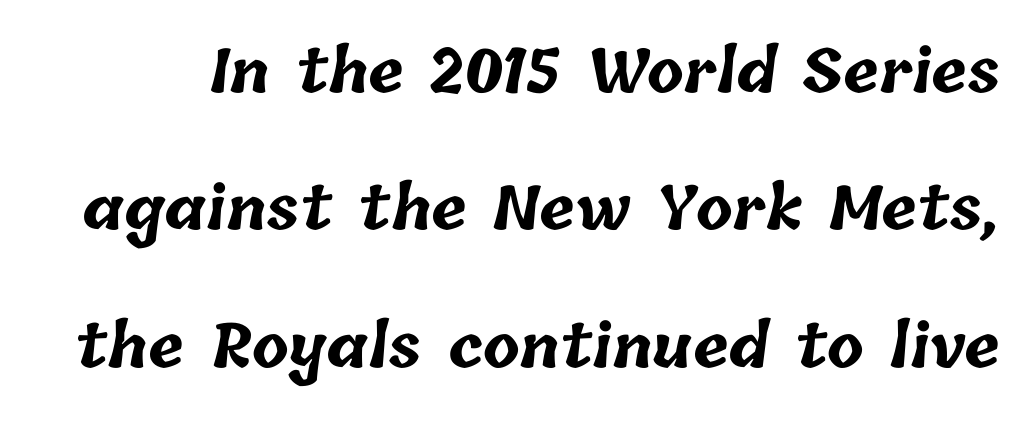
{"bold": "yes", "weight": "bold", "width": "normal", "stroke_contrast": "low", "x_height": "medium", "monospaced": "no", "underline": "no", "line_spacing": "loose", "line_spacing_ratio": 2.29, "letter_spacing": "normal", "letter_spacing_em": 0.0, "glyph_px": 60}
